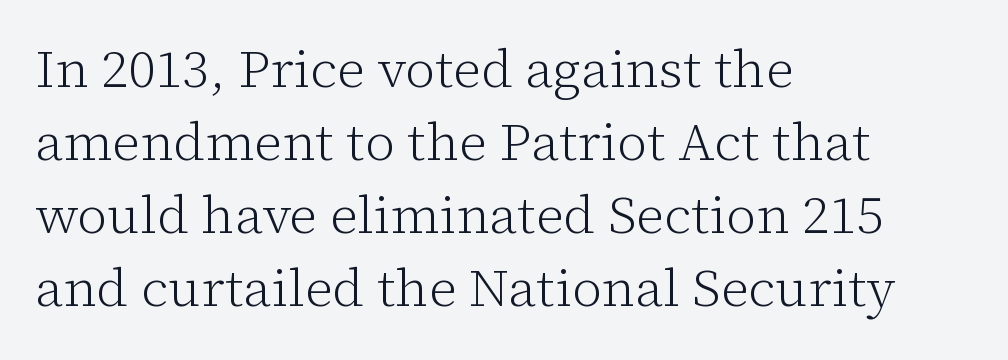
{"serif": "yes", "italic": "no", "bold": "no", "weight": "light", "width": "normal", "stroke_contrast": "low", "x_height": "medium", "monospaced": "no", "underline": "no", "align": "left", "line_spacing": "normal", "line_spacing_ratio": 1.38, "letter_spacing": "normal", "letter_spacing_em": 0.0, "glyph_px": 53}
